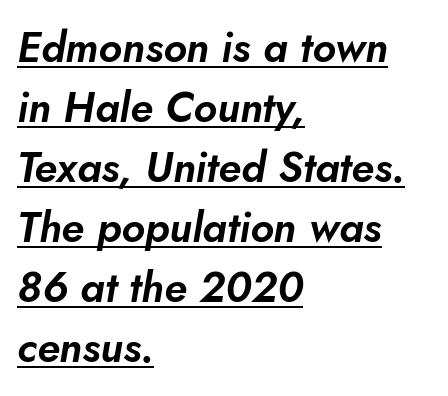
{"italic": "yes", "lean": "right", "slant_degrees": 5, "width": "normal", "stroke_contrast": "low", "x_height": "small", "monospaced": "no", "underline": "yes", "align": "left", "line_spacing": "normal", "line_spacing_ratio": 1.43, "letter_spacing": "normal", "letter_spacing_em": 0.0, "glyph_px": 42}
